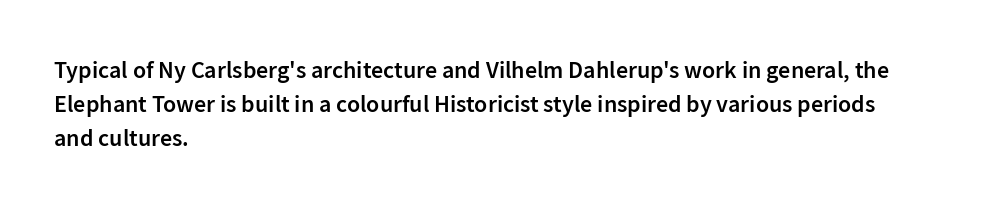
{"italic": "no", "bold": "semi", "underline": "no", "align": "left", "line_spacing": "normal", "line_spacing_ratio": 1.42, "letter_spacing": "normal", "letter_spacing_em": 0.0, "glyph_px": 24}
